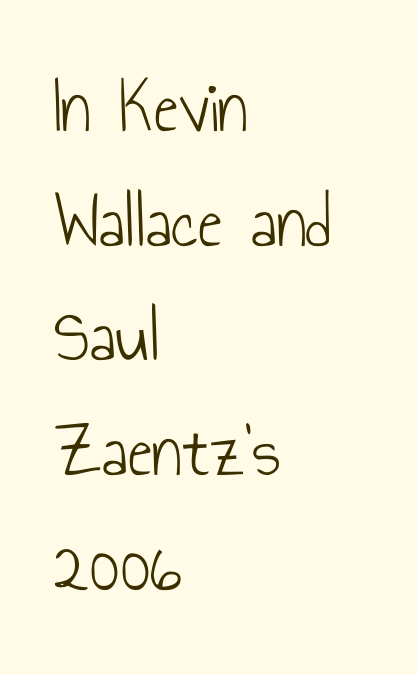
A typesetter would mark this as roman, not italic. The letters sit at their default tracking, neither squeezed nor spread. Successive baselines arrive at the customary interval. Typeset ragged right — the left edge is the straight one. This is not heavy type; no bold has been used.
